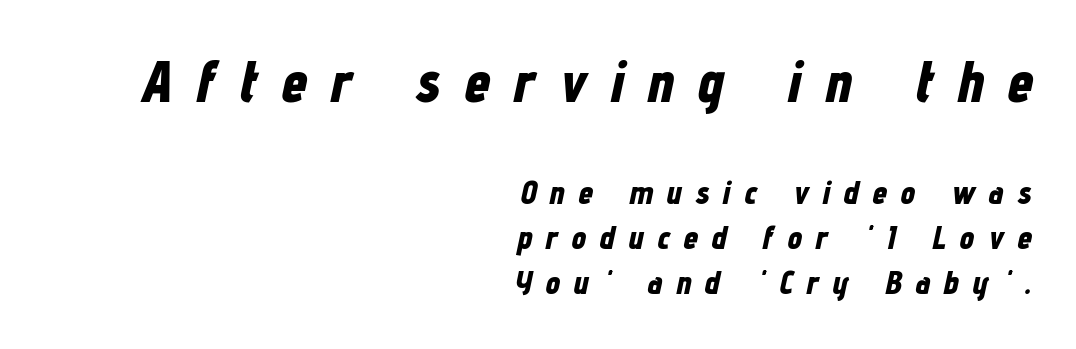
{"italic": "yes", "lean": "right", "slant_degrees": 12, "bold": "yes", "weight": "bold", "width": "condensed", "stroke_contrast": "low", "x_height": "medium", "monospaced": "no", "underline": "no", "align": "right", "line_spacing": "normal", "line_spacing_ratio": 1.37, "letter_spacing": "wide", "letter_spacing_em": 0.41, "larger_block": "first", "size_ratio": 1.76, "glyph_px": 58}
